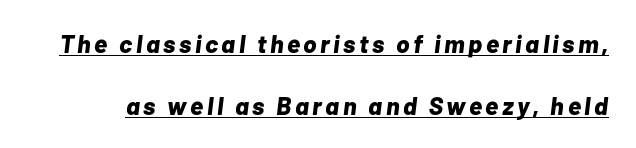
Q: Is the text bold? A: Yes.
Q: Is the text italic (slanted)? A: Yes, it leans right by about 7 degrees.
Q: Is the text underlined? A: Yes.
Q: Is the spacing between lines tight, normal or loose? A: Loose.
